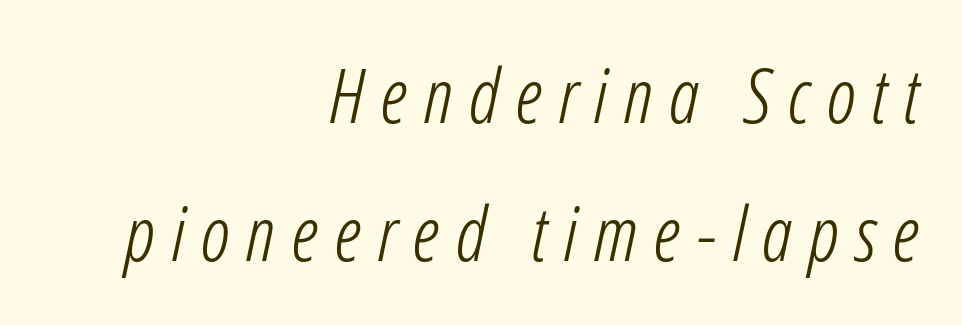
The space directly below the letters is spotless. Is this a fixed-width face? No — the glyphs have proportional, varying widths. Letter spacing: wide. You can tell it's italic because the verticals aren't actually vertical. Counters stay open thanks to moderate or lighter strokes.
